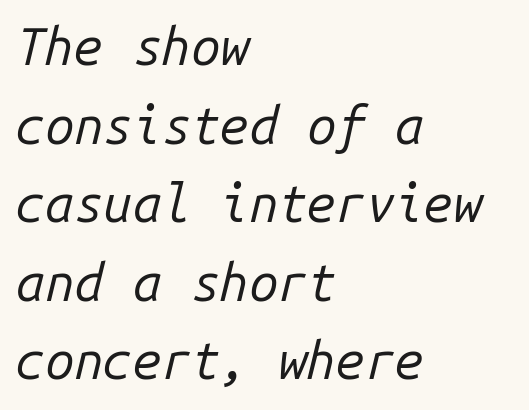
Q: Is the text bold? A: No.
Q: Is the text italic (slanted)? A: Yes, it leans right by about 14 degrees.
Q: Is the text underlined? A: No.
Q: How is the paragraph aligned? A: Left-aligned.
Q: Is the spacing between letters normal or unusually wide? A: Normal.
Q: Is the spacing between lines tight, normal or loose? A: Normal.
Q: Width (condensed, normal, or wide)? A: Normal.
Q: Stroke contrast? A: Low.
Q: x-height? A: Medium.
Q: Monospaced? A: Yes.
